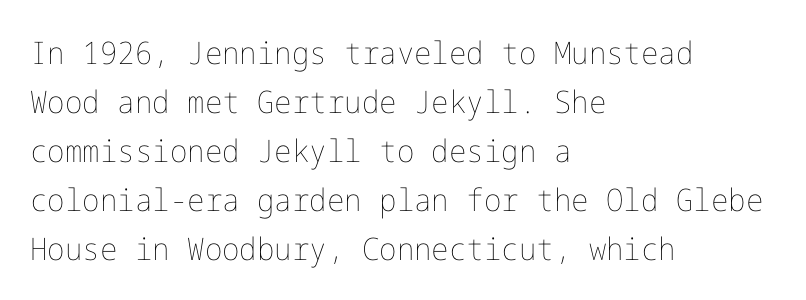
Q: Is the text bold? A: No.
Q: Is the text italic (slanted)? A: No, it is upright.
Q: Is the text underlined? A: No.
Q: How is the paragraph aligned? A: Left-aligned.
Q: Is the spacing between letters normal or unusually wide? A: Normal.
Q: Is the spacing between lines tight, normal or loose? A: Normal.
Q: Width (condensed, normal, or wide)? A: Normal.
Q: Stroke contrast? A: Low.
Q: x-height? A: Medium.
